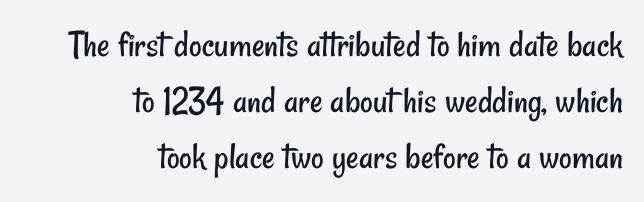
{"serif": "no", "bold": "no", "weight": "regular", "width": "condensed", "stroke_contrast": "low", "x_height": "small", "monospaced": "no", "underline": "no", "align": "right", "line_spacing": "normal", "line_spacing_ratio": 1.43, "letter_spacing": "normal", "letter_spacing_em": 0.0, "glyph_px": 39}
